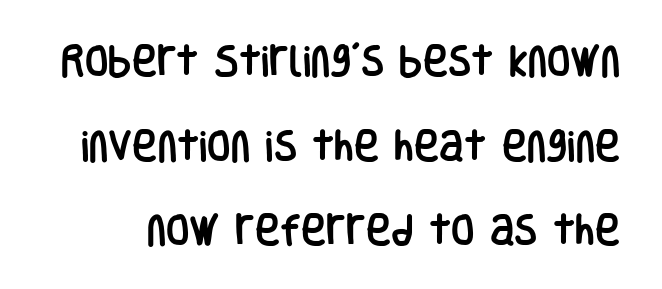
The image shows 34 px condensed sans-serif type, upright; set loose line spacing (2.49x), normal letter spacing, not underlined; low stroke contrast and a large x-height.
